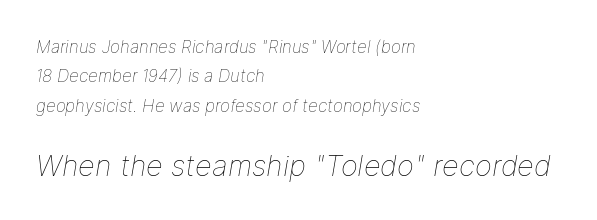
{"italic": "yes", "lean": "right", "slant_degrees": 9, "bold": "no", "weight": "thin", "width": "normal", "stroke_contrast": "low", "x_height": "medium", "monospaced": "no", "underline": "no", "align": "left", "line_spacing_ratio": 1.73, "letter_spacing": "normal", "letter_spacing_em": 0.0, "larger_block": "second", "size_ratio": 1.71, "glyph_px": 29}
